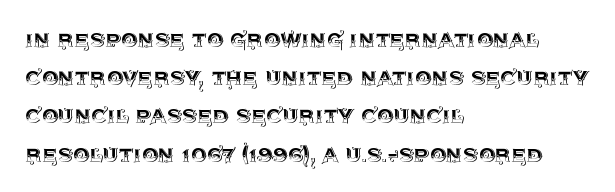
{"italic": "no", "underline": "no", "align": "left", "line_spacing": "normal", "line_spacing_ratio": 1.47, "letter_spacing": "normal", "letter_spacing_em": 0.0, "glyph_px": 26}
